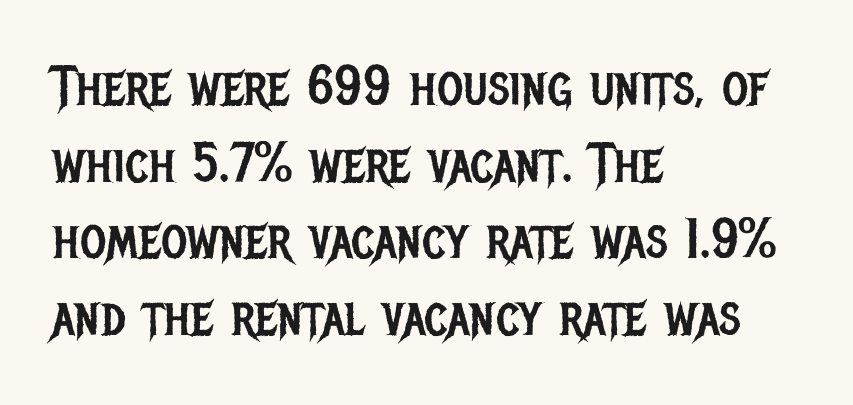
The image shows 56 px regular-weight, condensed sans-serif type, upright; set left-aligned, normal line spacing (1.37x), normal letter spacing, not underlined; low stroke contrast and a large x-height.
